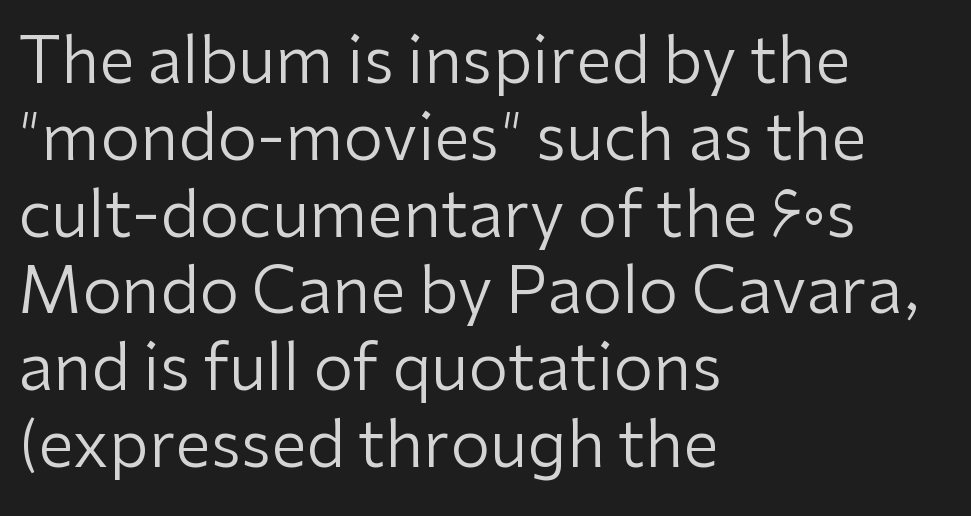
{"serif": "no", "italic": "no", "bold": "no", "weight": "regular", "width": "normal", "stroke_contrast": "low", "x_height": "medium", "monospaced": "no", "underline": "no", "align": "left", "line_spacing_ratio": 1.2, "letter_spacing": "normal", "letter_spacing_em": 0.0, "glyph_px": 64}
